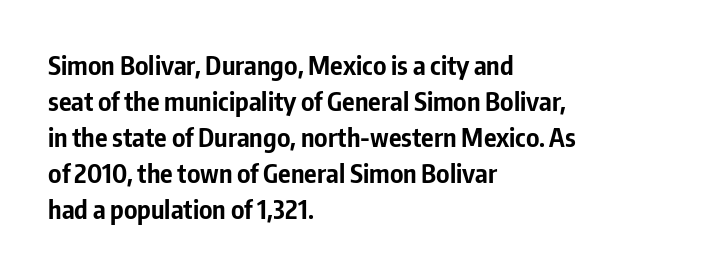
{"italic": "no", "bold": "yes", "underline": "no", "align": "left", "line_spacing": "normal", "line_spacing_ratio": 1.38, "letter_spacing": "normal", "letter_spacing_em": 0.0, "glyph_px": 26}
